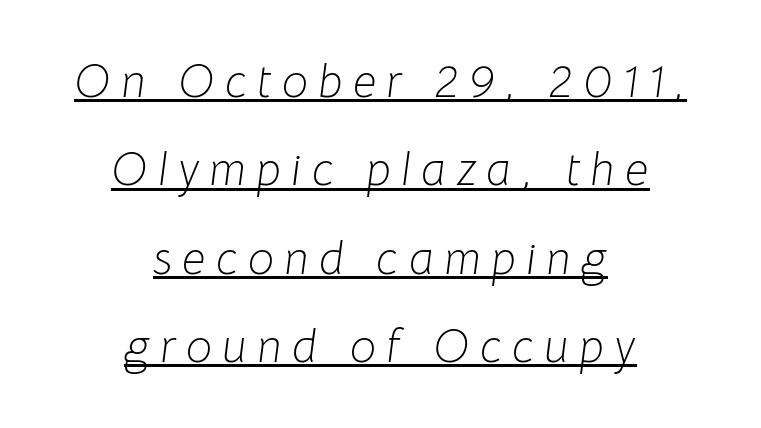
The image shows 46 px light type, italic (leaning right); set centered, loose line spacing (1.92x), unusually wide letter spacing (+0.23 em), underlined; low stroke contrast and a medium x-height.
